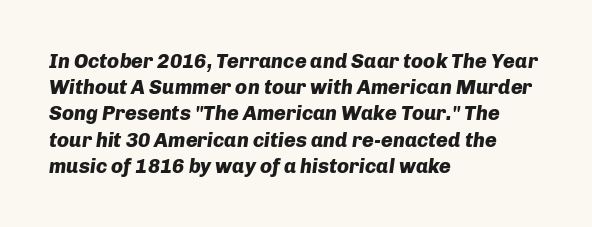
{"italic": "yes", "lean": "right", "slant_degrees": 8, "bold": "yes", "underline": "no", "align": "left", "line_spacing": "normal", "line_spacing_ratio": 1.31, "letter_spacing": "normal", "letter_spacing_em": 0.0, "glyph_px": 20}
